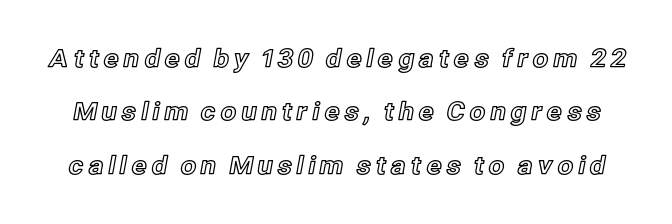
{"underline": "no", "line_spacing": "loose", "line_spacing_ratio": 2.14, "glyph_px": 25}
